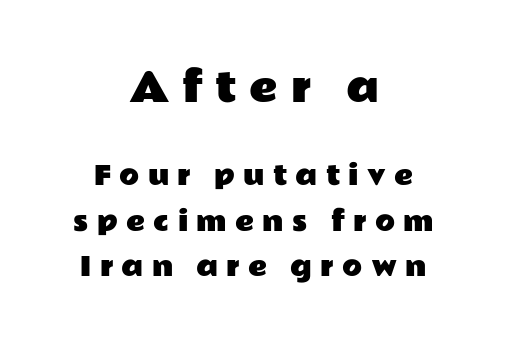
The image shows 39 px wide sans-serif type, upright; set centered, line spacing 1.75x, unusually wide letter spacing (+0.32 em), not underlined; the first (top) block is 1.5x larger; low stroke contrast and a medium x-height.
